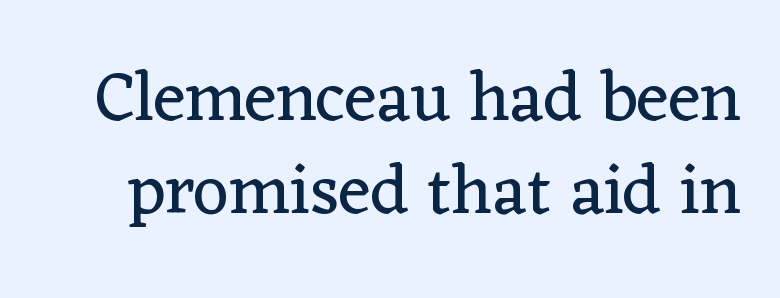
{"serif": "yes", "italic": "no", "bold": "no", "weight": "regular", "width": "normal", "stroke_contrast": "low", "x_height": "medium", "monospaced": "no", "underline": "no", "line_spacing": "normal", "line_spacing_ratio": 1.33, "letter_spacing": "normal", "letter_spacing_em": 0.0, "glyph_px": 70}
